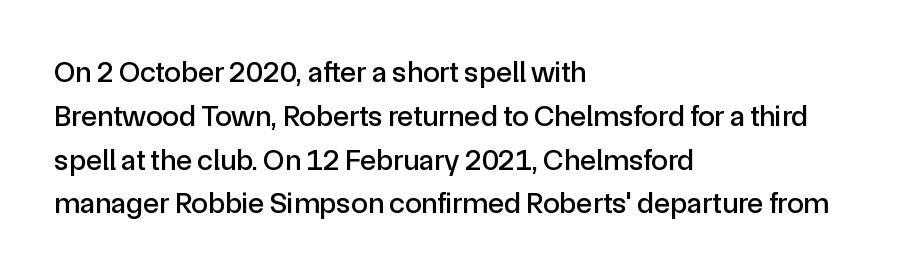
Q: Is the text italic (slanted)? A: No, it is upright.
Q: Is the typeface a serif or a sans-serif typeface? A: Sans-serif.
Q: Is the text underlined? A: No.
Q: How is the paragraph aligned? A: Left-aligned.
Q: Is the spacing between letters normal or unusually wide? A: Normal.
Q: Is the spacing between lines tight, normal or loose? A: Normal.
Q: Width (condensed, normal, or wide)? A: Normal.
Q: x-height? A: Medium.
Q: Monospaced? A: No.
